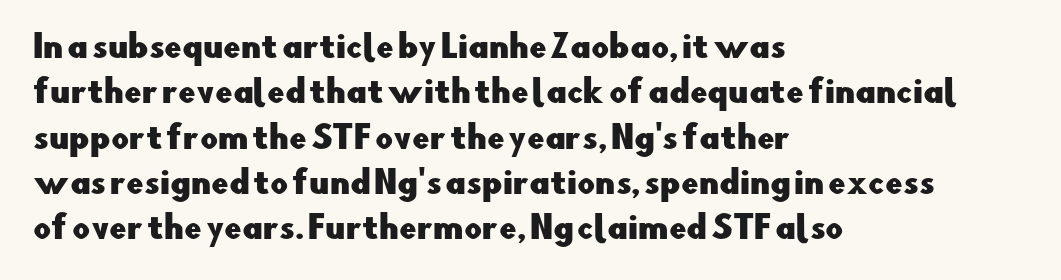
The image shows 31 px sans-serif type, upright; set left-aligned, normal line spacing (1.46x), normal letter spacing, not underlined; low stroke contrast and a small x-height.
